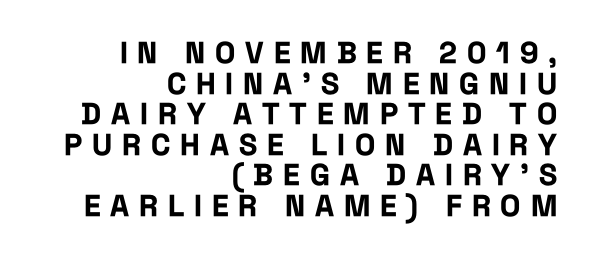
There is plenty of visible air inserted between adjacent glyphs. The rendering uses natural spacing where letterforms have individual widths. Is the block centered? No — it sits flush against the right margin. The letters carry no serifs — their stems end cleanly without finishing strokes. Plenty of ink on the page — the face is bold. Glance below the letters and you will spot only blank space.
